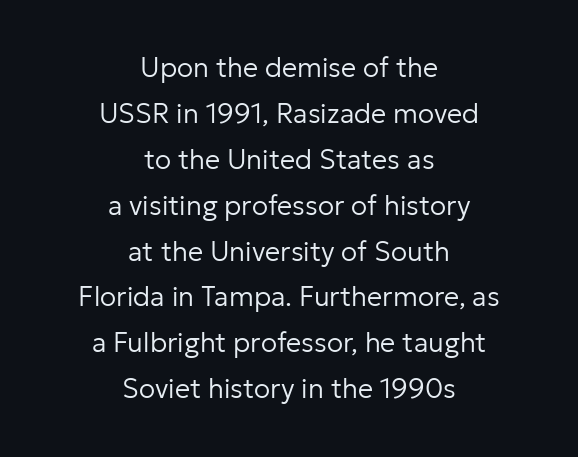
The image shows 27 px text type, upright; set centered, normal line spacing (1.7x), normal letter spacing, not underlined.
